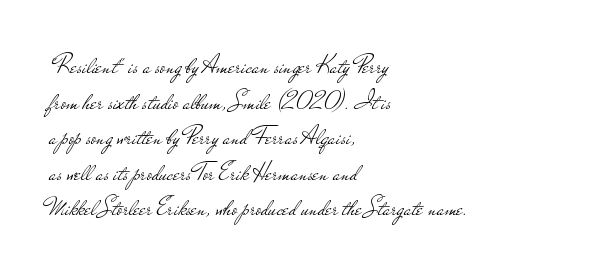
Q: Is the text bold? A: No.
Q: Is the text italic (slanted)? A: Yes.
Q: Is the text underlined? A: No.
Q: How is the paragraph aligned? A: Left-aligned.
Q: Is the spacing between letters normal or unusually wide? A: Normal.
Q: Is the spacing between lines tight, normal or loose? A: Normal.
